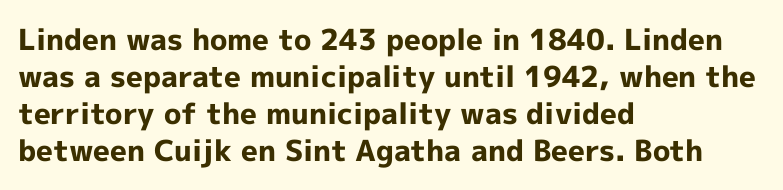
{"serif": "no", "italic": "no", "bold": "yes", "weight": "bold", "width": "normal", "x_height": "medium", "monospaced": "no", "underline": "no", "align": "left", "line_spacing": "normal", "line_spacing_ratio": 1.28, "letter_spacing": "normal", "letter_spacing_em": 0.0, "glyph_px": 29}
